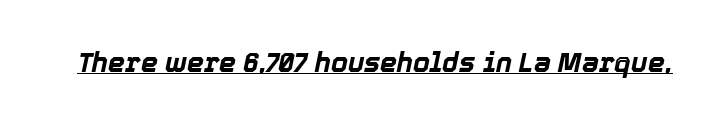
Q: Is the text bold? A: Yes.
Q: Is the text italic (slanted)? A: Yes, it leans right by about 12 degrees.
Q: Is the text underlined? A: Yes.
Q: Is the spacing between letters normal or unusually wide? A: Normal.
